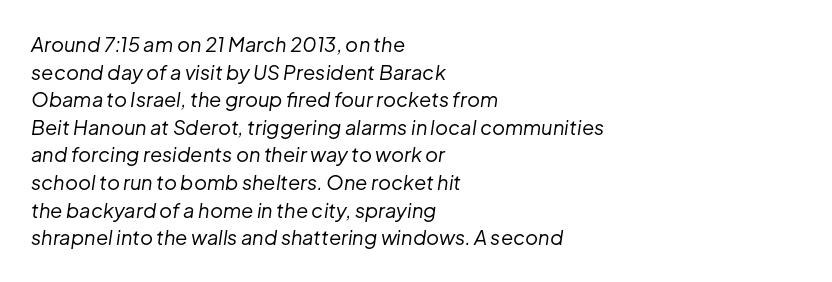
{"italic": "yes", "lean": "right", "slant_degrees": 8, "bold": "no", "underline": "no", "align": "left", "line_spacing": "normal", "line_spacing_ratio": 1.38, "letter_spacing": "normal", "letter_spacing_em": 0.0, "glyph_px": 20}
